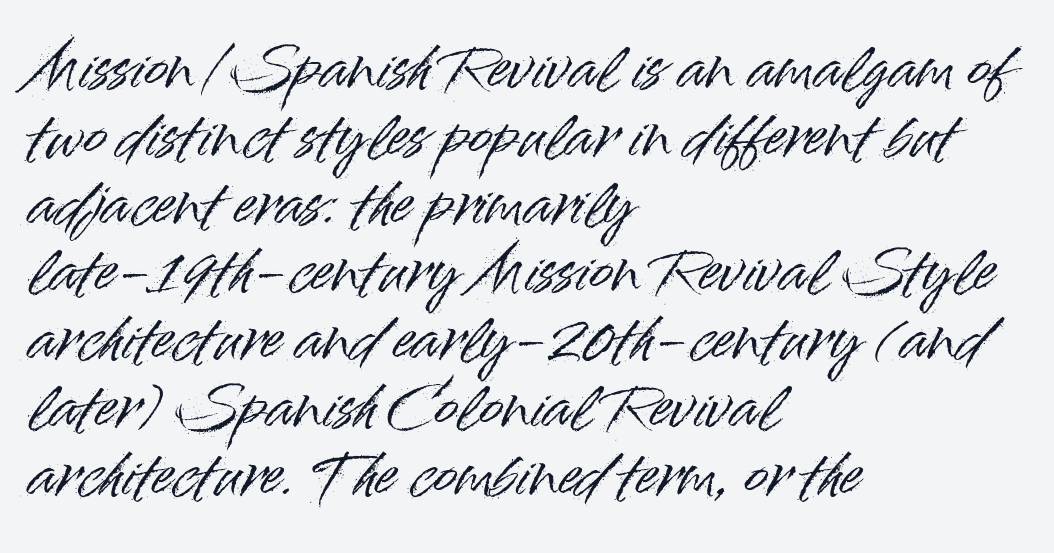
The image shows 56 px sans-serif type; set left-aligned, line spacing 1.21x, normal letter spacing, not underlined; high stroke contrast and a small x-height.
